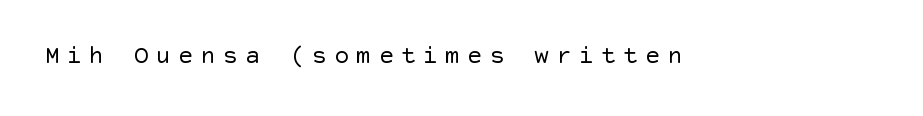
The image shows 25 px text type, upright; set unusually wide letter spacing (+0.29 em), not underlined.
